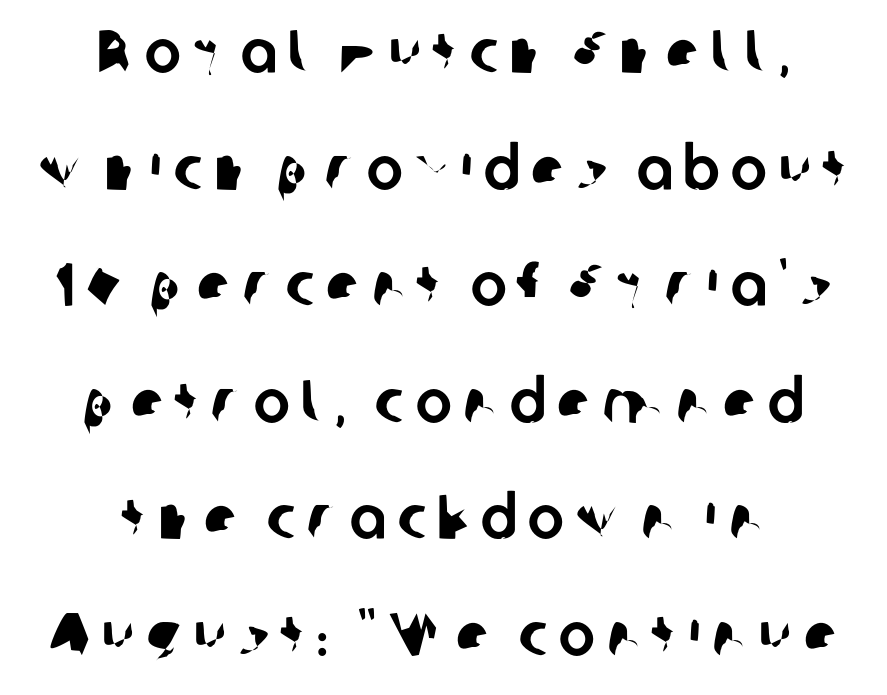
The image shows 61 px sans-serif type; set centered, loose line spacing (1.91x), not underlined; low stroke contrast and a medium x-height.
